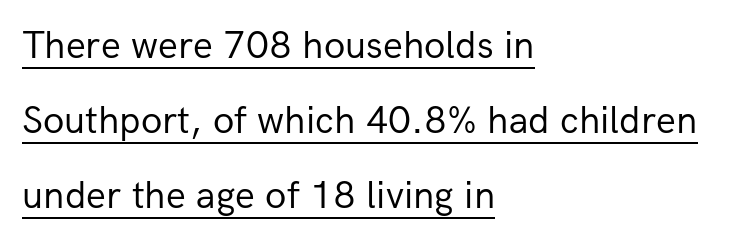
{"serif": "no", "italic": "no", "bold": "no", "weight": "regular", "width": "normal", "stroke_contrast": "low", "x_height": "medium", "monospaced": "no", "underline": "yes", "align": "left", "line_spacing": "loose", "line_spacing_ratio": 1.92, "letter_spacing": "normal", "letter_spacing_em": 0.0, "glyph_px": 39}
